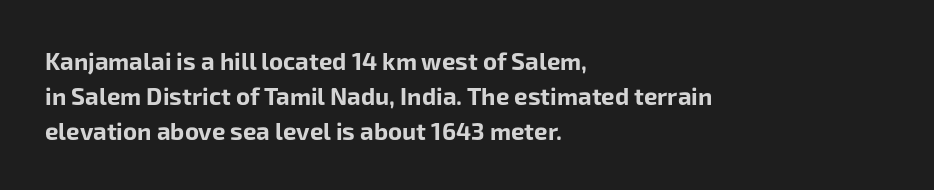
The image shows 24 px bold type, upright; set left-aligned, normal line spacing (1.45x), normal letter spacing, not underlined.
